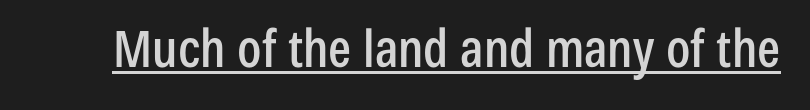
{"serif": "no", "italic": "no", "width": "condensed", "stroke_contrast": "low", "x_height": "medium", "monospaced": "no", "underline": "yes", "letter_spacing": "normal", "letter_spacing_em": 0.0, "glyph_px": 51}
